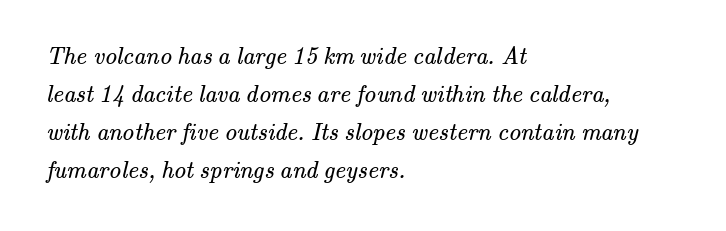
The space beneath each line is pristine and unruled. A normal amount of white space separates one row of letters from the next. Stem width sits at or under what a default text font uses. Alignment: flush left. Tracking here is standard; glyphs follow each other at the usual distance.
